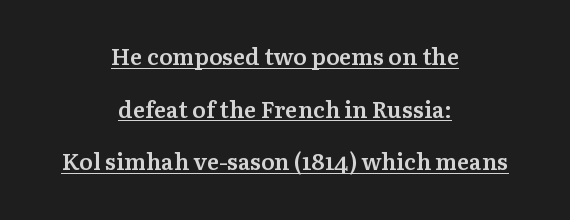
The image shows 23 px text type, upright; set centered, loose line spacing (2.29x), normal letter spacing, underlined.
